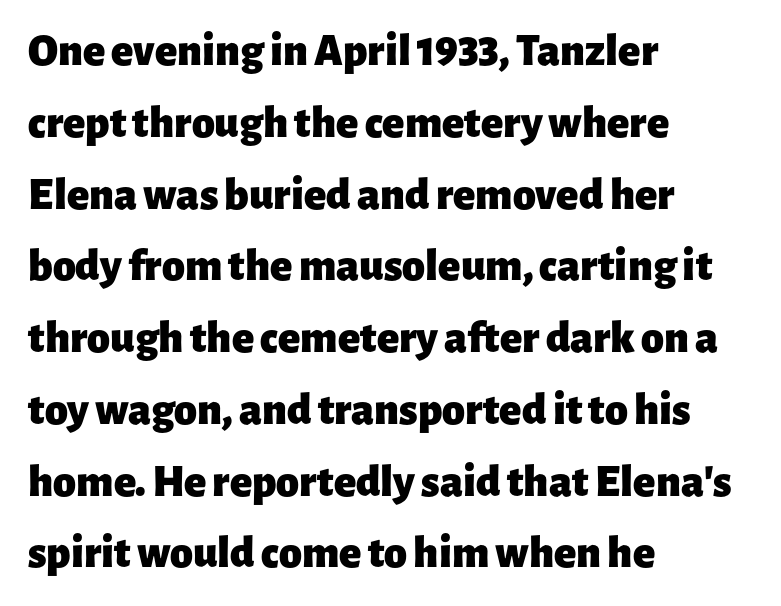
Q: Is the text bold? A: Yes.
Q: Is the text italic (slanted)? A: No, it is upright.
Q: Is the typeface a serif or a sans-serif typeface? A: Sans-serif.
Q: Is the text underlined? A: No.
Q: How is the paragraph aligned? A: Left-aligned.
Q: Is the spacing between letters normal or unusually wide? A: Normal.
Q: Is the spacing between lines tight, normal or loose? A: Normal.
Q: Width (condensed, normal, or wide)? A: Normal.
Q: Stroke contrast? A: Low.
Q: x-height? A: Medium.
Q: Monospaced? A: No.
